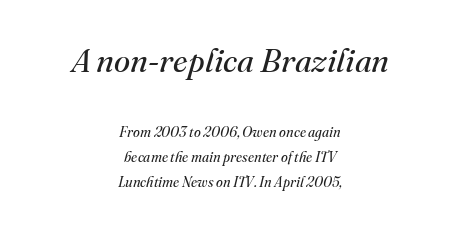
Yep, that's italic — everything's leaning. Note the varied advance widths — an 'i' is clearly narrower than an 'm'. Every row of glyphs is offset so its center matches the block's center. The string is rendered with underlining switched off. The passage shown begins with its larger block and ends with its smaller one. Ink coverage per letter is moderate at most.
